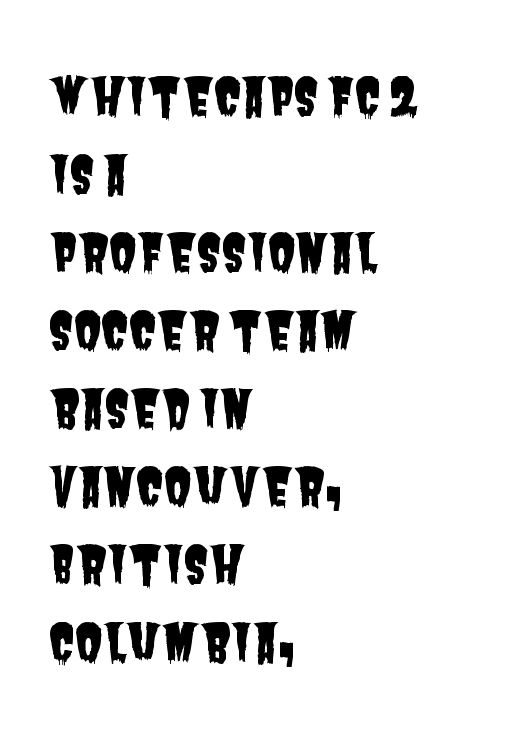
Q: Is the typeface a serif or a sans-serif typeface? A: Sans-serif.
Q: Is the text underlined? A: No.
Q: How is the paragraph aligned? A: Left-aligned.
Q: Is the spacing between letters normal or unusually wide? A: Normal.
Q: Is the spacing between lines tight, normal or loose? A: Normal.
Q: Width (condensed, normal, or wide)? A: Condensed.
Q: Stroke contrast? A: Low.
Q: x-height? A: Large.
Q: Monospaced? A: No.
